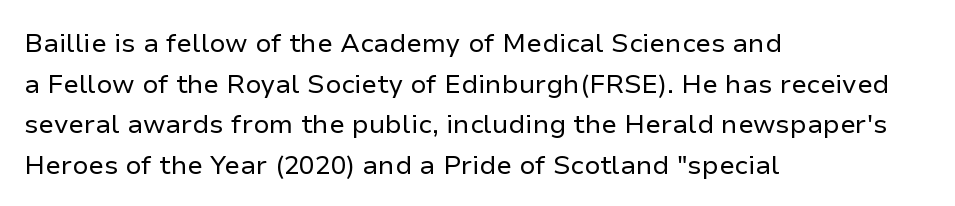
Q: Is the text bold? A: No.
Q: Is the text italic (slanted)? A: No, it is upright.
Q: Is the text underlined? A: No.
Q: How is the paragraph aligned? A: Left-aligned.
Q: Is the spacing between letters normal or unusually wide? A: Normal.
Q: Is the spacing between lines tight, normal or loose? A: Normal.
